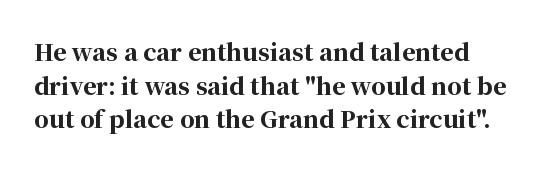
Each line starts at the same left margin while the right side varies. One glance says typical: line gaps are just what's usual. Nope, not italic — everything's standing straight. Plenty of ink on the page — the face is bold.
